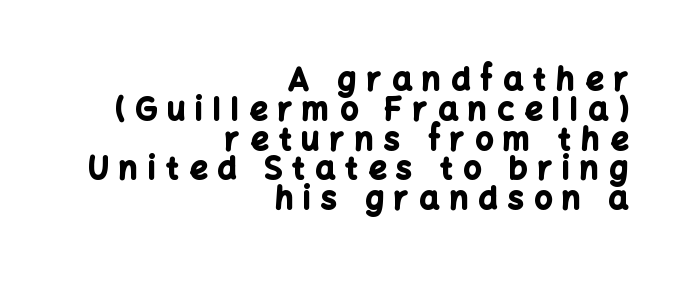
Q: Is the text bold? A: Yes.
Q: Is the text italic (slanted)? A: No, it is upright.
Q: Is the typeface a serif or a sans-serif typeface? A: Sans-serif.
Q: Is the text underlined? A: No.
Q: How is the paragraph aligned? A: Right-aligned.
Q: Is the spacing between letters normal or unusually wide? A: Unusually wide.
Q: Is the spacing between lines tight, normal or loose? A: Tight.
Q: Width (condensed, normal, or wide)? A: Normal.
Q: Stroke contrast? A: Low.
Q: x-height? A: Medium.
Q: Monospaced? A: No.
